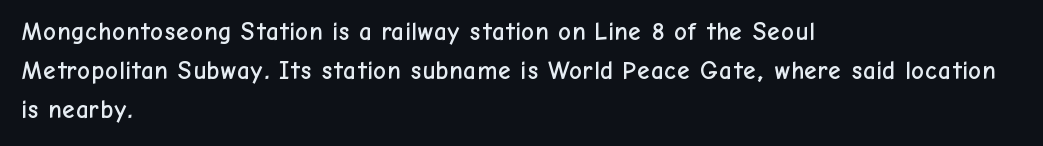
Q: Is the text italic (slanted)? A: No, it is upright.
Q: Is the text underlined? A: No.
Q: How is the paragraph aligned? A: Left-aligned.
Q: Is the spacing between letters normal or unusually wide? A: Normal.
Q: Is the spacing between lines tight, normal or loose? A: Normal.
